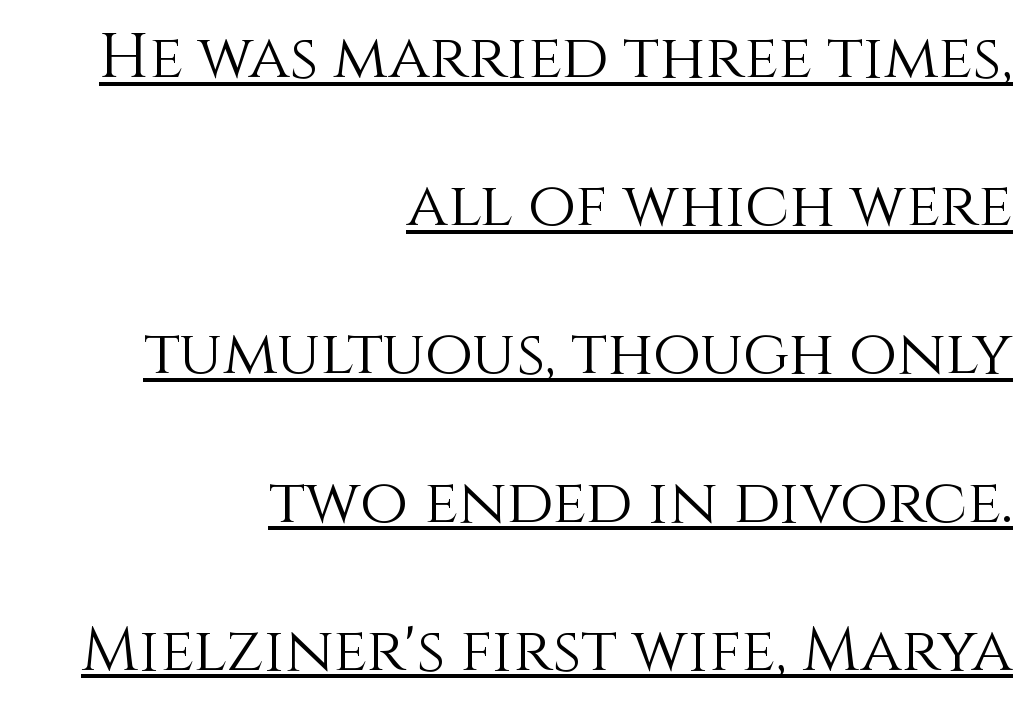
{"italic": "no", "bold": "no", "weight": "light", "width": "normal", "x_height": "large", "monospaced": "no", "underline": "yes", "align": "right", "line_spacing": "loose", "line_spacing_ratio": 2.39, "letter_spacing": "normal", "letter_spacing_em": 0.0, "glyph_px": 62}
